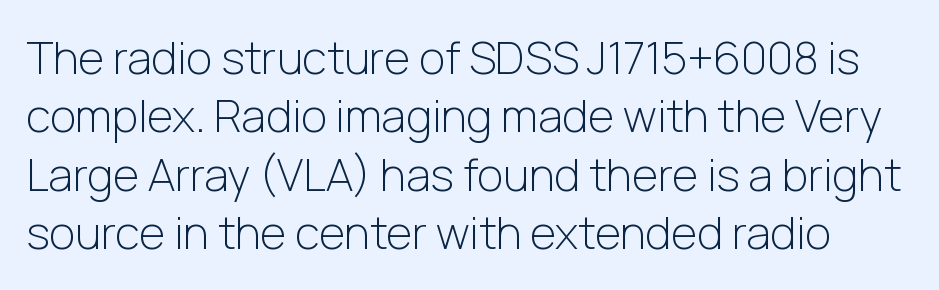
{"serif": "no", "italic": "no", "bold": "no", "weight": "light", "width": "normal", "stroke_contrast": "low", "x_height": "medium", "monospaced": "no", "underline": "no", "line_spacing": "normal", "line_spacing_ratio": 1.3, "letter_spacing": "normal", "letter_spacing_em": 0.0, "glyph_px": 45}
